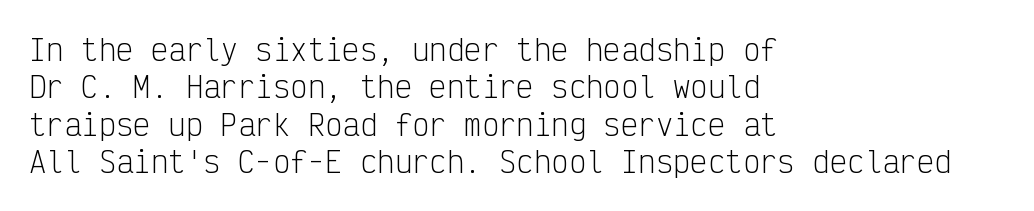
The image shows 29 px light, condensed sans-serif type, upright, monospaced; set left-aligned, normal line spacing (1.29x), normal letter spacing, not underlined; low stroke contrast and a medium x-height.
